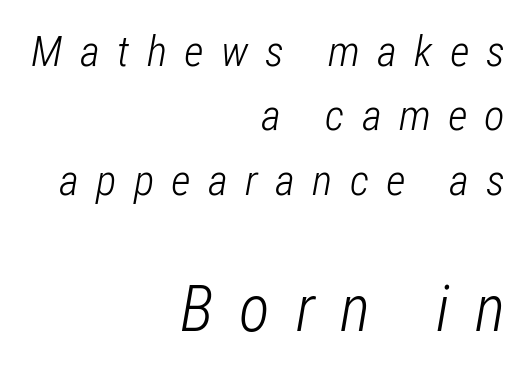
Top chunk: small. Bottom chunk: large. Plain, unruled lines of type. Do the characters align in a grid? No, the font is proportional. Is the type heavy? It reads as light-to-regular instead.
